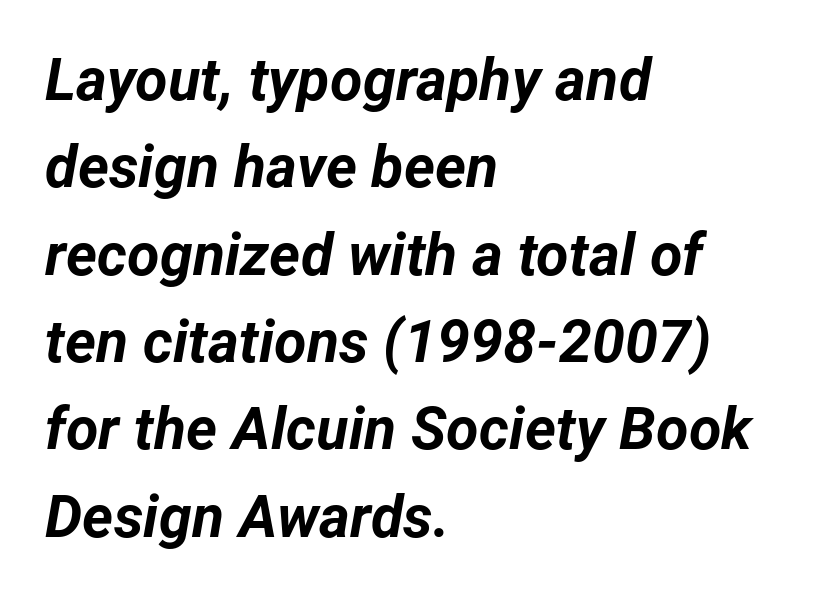
{"italic": "yes", "lean": "right", "slant_degrees": 12, "bold": "yes", "weight": "bold", "width": "normal", "stroke_contrast": "low", "x_height": "medium", "monospaced": "no", "underline": "no", "align": "left", "line_spacing": "normal", "line_spacing_ratio": 1.48, "letter_spacing": "normal", "letter_spacing_em": 0.0, "glyph_px": 59}
